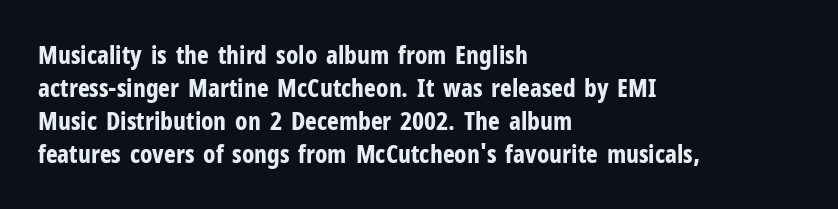
Q: Is the text bold? A: Yes.
Q: Is the text italic (slanted)? A: No, it is upright.
Q: Is the text underlined? A: No.
Q: How is the paragraph aligned? A: Left-aligned.
Q: Is the spacing between letters normal or unusually wide? A: Normal.
Q: Is the spacing between lines tight, normal or loose? A: Normal.
